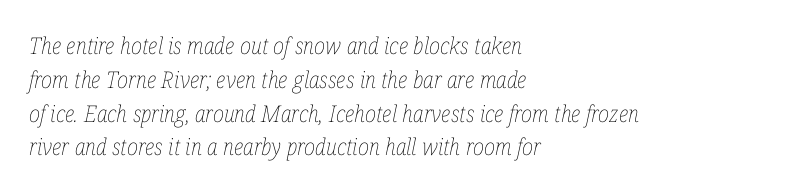
The image shows 23 px text type, italic (leaning right); set left-aligned, normal line spacing (1.47x), normal letter spacing, not underlined.
